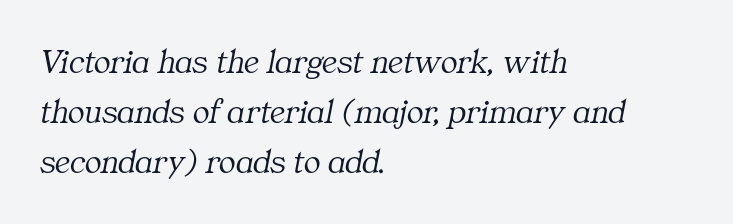
Q: Is the text bold? A: No.
Q: Is the text italic (slanted)? A: Yes, it leans right by about 11 degrees.
Q: Is the typeface a serif or a sans-serif typeface? A: Serif.
Q: Is the text underlined? A: No.
Q: How is the paragraph aligned? A: Left-aligned.
Q: Is the spacing between letters normal or unusually wide? A: Normal.
Q: Is the spacing between lines tight, normal or loose? A: Normal.
Q: Width (condensed, normal, or wide)? A: Normal.
Q: Stroke contrast? A: Medium.
Q: x-height? A: Medium.
Q: Monospaced? A: No.
